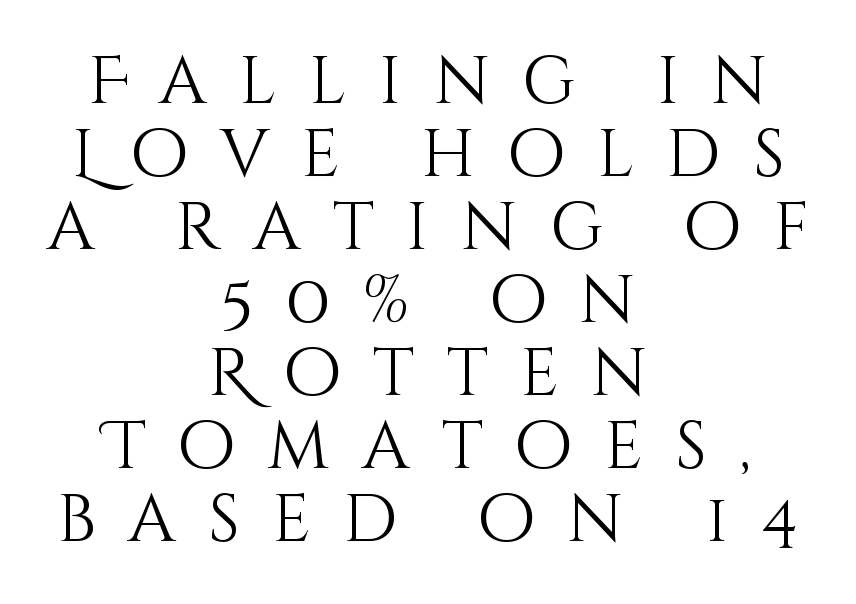
In terms of letterspacing, this is a distinctly airy, spread setting. Visually the block forms a symmetrical silhouette, jagged on both flanks. The characters are drawn with everyday or finer stroke widths. Closely set lines give the paragraph a compact silhouette. Do the letters lean? They stand straight.
